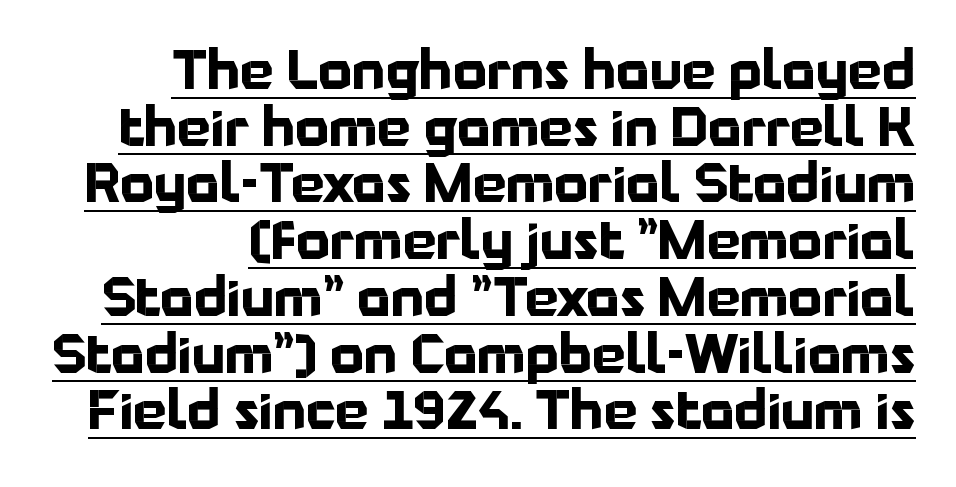
Q: Is the text bold? A: Yes.
Q: Is the text italic (slanted)? A: No, it is upright.
Q: Is the typeface a serif or a sans-serif typeface? A: Sans-serif.
Q: Is the text underlined? A: Yes.
Q: Is the spacing between letters normal or unusually wide? A: Normal.
Q: Is the spacing between lines tight, normal or loose? A: Tight.
Q: Width (condensed, normal, or wide)? A: Normal.
Q: Stroke contrast? A: Low.
Q: x-height? A: Medium.
Q: Monospaced? A: No.
